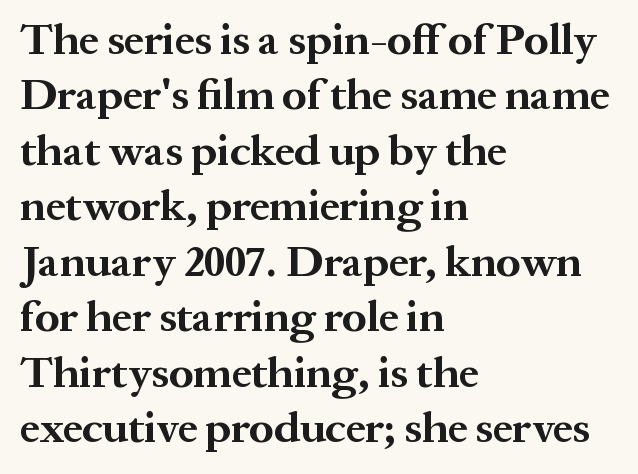
{"serif": "yes", "italic": "no", "bold": "yes", "weight": "bold", "width": "normal", "stroke_contrast": "medium", "x_height": "medium", "monospaced": "no", "underline": "no", "align": "left", "line_spacing": "normal", "line_spacing_ratio": 1.26, "letter_spacing": "normal", "letter_spacing_em": 0.0, "glyph_px": 44}
